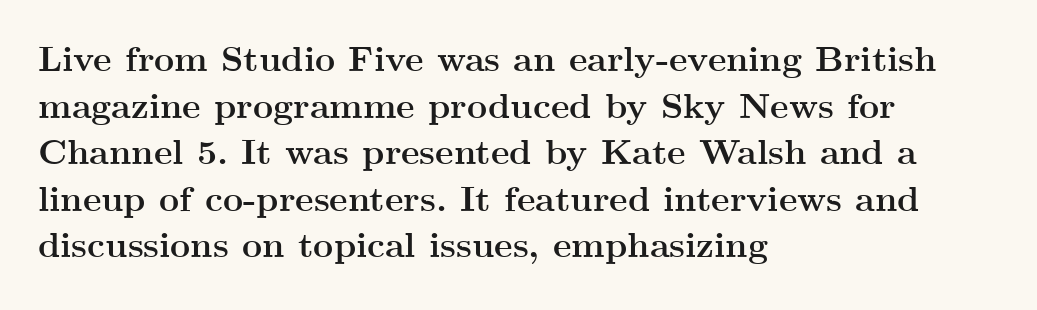
Serif or sans? Serif — the stroke terminals have little feet. The baseline area is clear. Each letter keeps its own natural width here, so spacing adapts to shape. A typesetter would call this zero additional tracking. You can tell it's not italic because the verticals are truly vertical. These lines stack with their left ends in a neat column.
